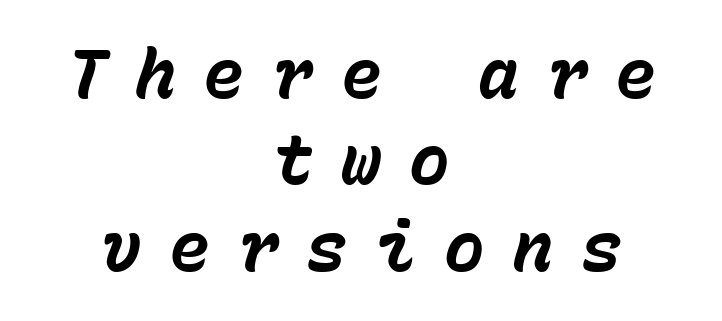
The image shows 68 px bold type, italic (leaning right), monospaced; set centered, normal line spacing (1.27x), unusually wide letter spacing (+0.41 em), not underlined; low stroke contrast and a medium x-height.
